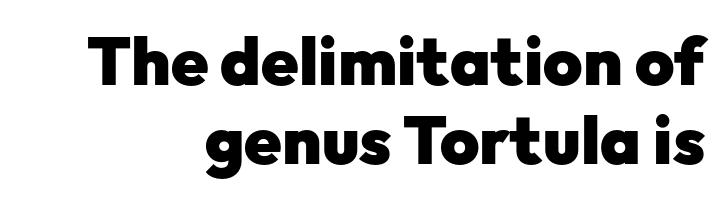
{"serif": "no", "italic": "no", "bold": "yes", "weight": "heavy", "width": "normal", "stroke_contrast": "low", "x_height": "medium", "monospaced": "no", "underline": "no", "align": "right", "line_spacing_ratio": 1.18, "letter_spacing": "normal", "letter_spacing_em": 0.0, "glyph_px": 67}
